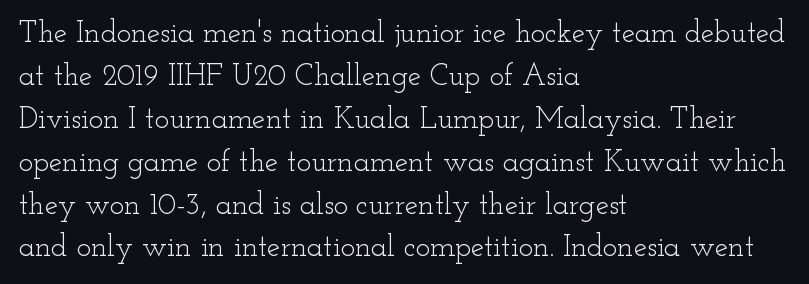
The image shows 30 px light, wide serif type, upright; set left-aligned, normal line spacing (1.43x), normal letter spacing, not underlined; low stroke contrast and a small x-height.
